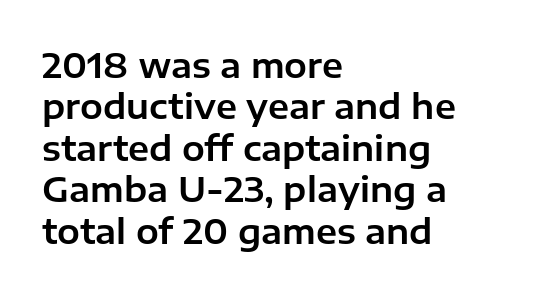
Q: Is the text italic (slanted)? A: No, it is upright.
Q: Is the typeface a serif or a sans-serif typeface? A: Sans-serif.
Q: Is the text underlined? A: No.
Q: How is the paragraph aligned? A: Left-aligned.
Q: Is the spacing between letters normal or unusually wide? A: Normal.
Q: Width (condensed, normal, or wide)? A: Normal.
Q: Stroke contrast? A: Low.
Q: x-height? A: Medium.
Q: Monospaced? A: No.
